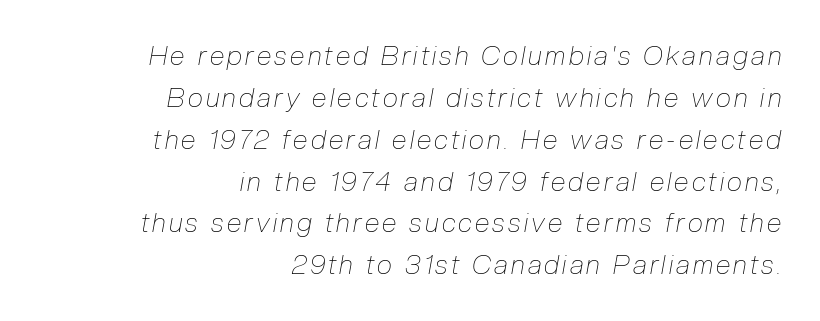
Words float on clear page, feet unadorned. Heaviness? Minimal to ordinary, like unemphasized prose. Interline gaps are of average width in this sample. The rag falls on the left side of this text block. In terms of posture, this sample is oblique.
